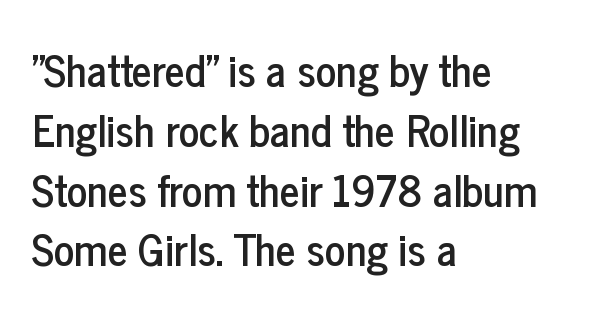
{"serif": "no", "italic": "no", "width": "condensed", "stroke_contrast": "low", "x_height": "medium", "monospaced": "no", "underline": "no", "align": "left", "line_spacing": "normal", "line_spacing_ratio": 1.39, "letter_spacing": "normal", "letter_spacing_em": 0.0, "glyph_px": 43}
